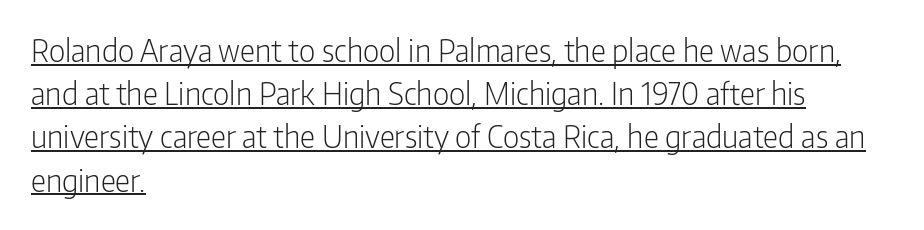
The image shows 30 px light, condensed sans-serif type, upright; set left-aligned, normal line spacing (1.44x), normal letter spacing, underlined; low stroke contrast and a medium x-height.
